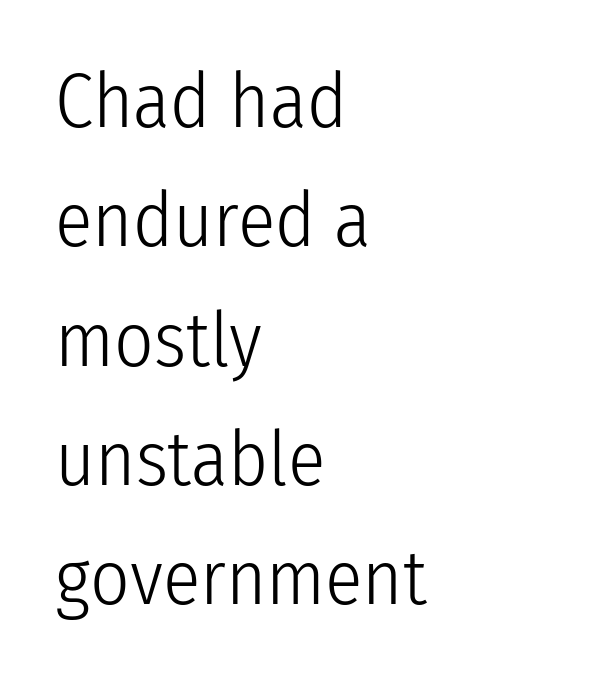
The lines sit at an ordinary, default distance from one another. Grotesque or geometric, the face here clearly has no serifs. Letters rest on an invisible, unmarked baseline. Words appear dense and cohesive because spacing is normal. A light-to-regular cut is what we see here. The specimen reads as upright at a glance.
